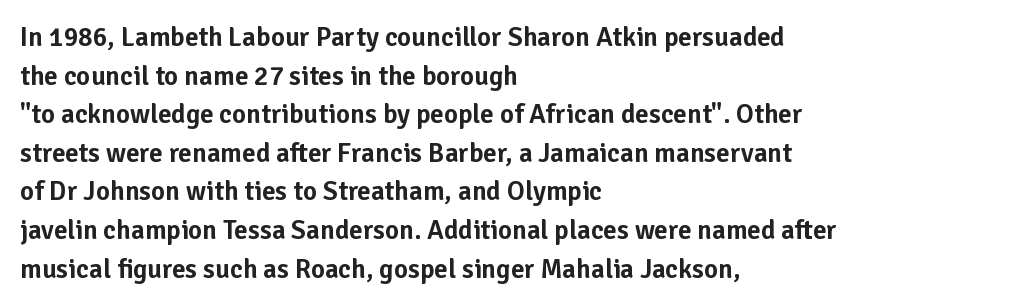
Q: Is the text italic (slanted)? A: No, it is upright.
Q: Is the text underlined? A: No.
Q: How is the paragraph aligned? A: Left-aligned.
Q: Is the spacing between letters normal or unusually wide? A: Normal.
Q: Is the spacing between lines tight, normal or loose? A: Normal.
